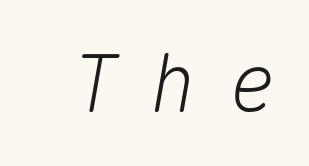
Think of a typewriter: that constant character pitch is what you see here. The type is letterspaced generously, with wide tracking. The space beneath each line is pristine and unruled. Looking at the ascenders, they clearly lean.
